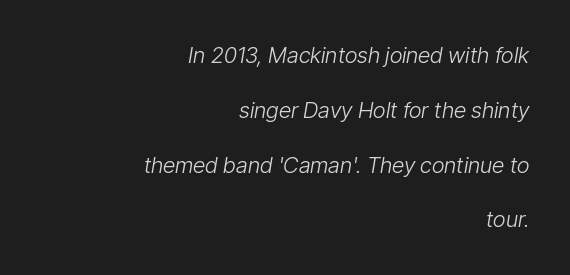
Q: Is the text bold? A: No.
Q: Is the text italic (slanted)? A: Yes, it leans right by about 9 degrees.
Q: Is the text underlined? A: No.
Q: How is the paragraph aligned? A: Right-aligned.
Q: Is the spacing between letters normal or unusually wide? A: Normal.
Q: Is the spacing between lines tight, normal or loose? A: Loose.
